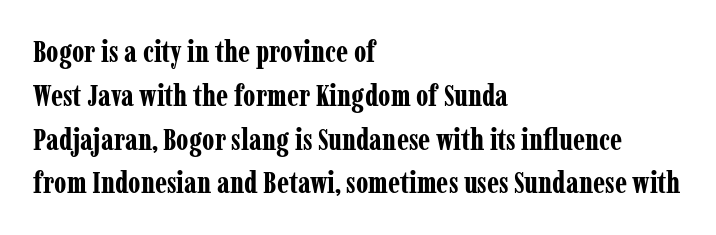
Serif or sans? Serif — the stroke terminals have little feet. The letters sit at their default tracking, neither squeezed nor spread. The face used here has the dense, thick strokes of a bold. Check under the words: just untouched page.
